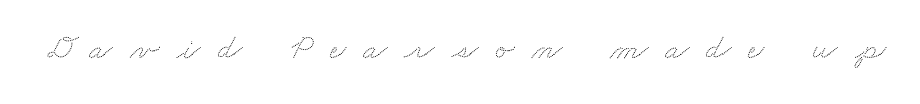
The foot of each line stays bare and open. Spacing verdict: proportional, widths tailored to each character. Someone cranked the tracking dial way up on this one.
